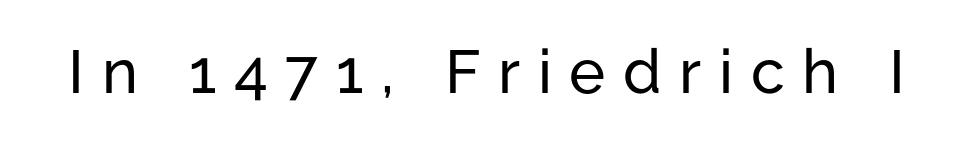
Q: Is the text italic (slanted)? A: No, it is upright.
Q: Is the typeface a serif or a sans-serif typeface? A: Sans-serif.
Q: Is the text underlined? A: No.
Q: Is the spacing between letters normal or unusually wide? A: Unusually wide.
Q: Width (condensed, normal, or wide)? A: Normal.
Q: Stroke contrast? A: Low.
Q: x-height? A: Medium.
Q: Monospaced? A: No.
